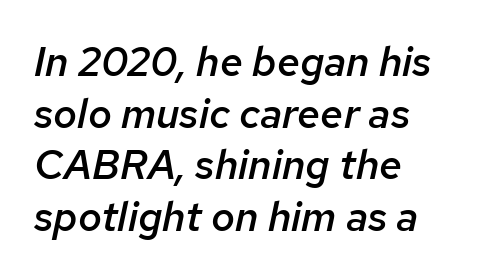
The image shows 41 px semibold type, italic (leaning right); set left-aligned, normal line spacing (1.26x), normal letter spacing, not underlined; low stroke contrast and a medium x-height.
